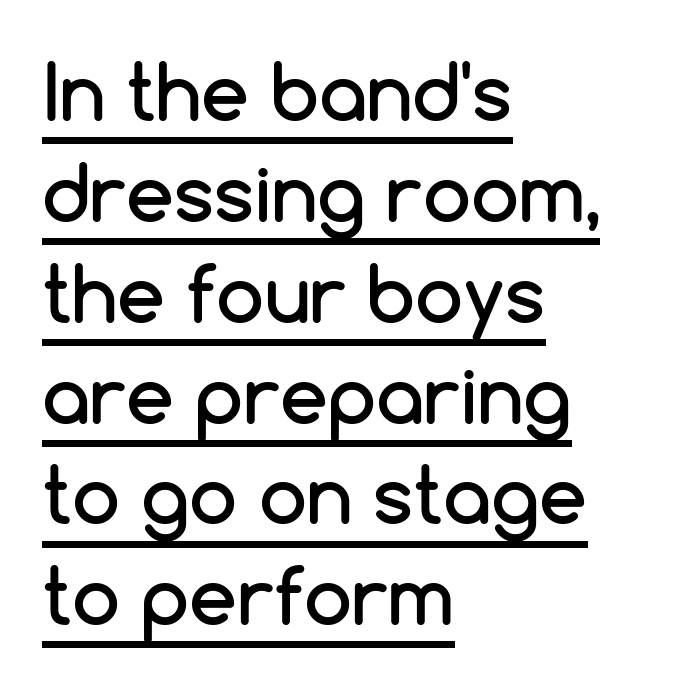
Q: Is the text italic (slanted)? A: No, it is upright.
Q: Is the typeface a serif or a sans-serif typeface? A: Sans-serif.
Q: Is the text underlined? A: Yes.
Q: How is the paragraph aligned? A: Left-aligned.
Q: Is the spacing between letters normal or unusually wide? A: Normal.
Q: Is the spacing between lines tight, normal or loose? A: Normal.
Q: Width (condensed, normal, or wide)? A: Normal.
Q: Stroke contrast? A: Low.
Q: x-height? A: Medium.
Q: Monospaced? A: No.
